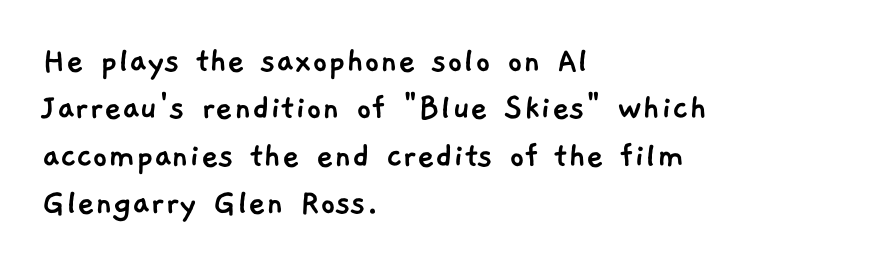
The image shows 38 px sans-serif type; set left-aligned, normal line spacing (1.25x), normal letter spacing, not underlined; low stroke contrast and a medium x-height.
